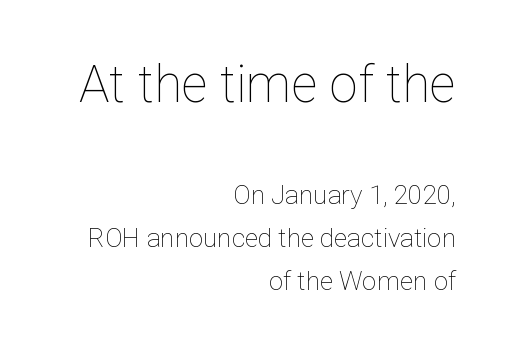
Does the leading feel generous? No, just average. This layout puts the oversized block above and the modest block below. Characters remain perfectly vertical along every line. Think of a printed novel: that variable character pitch is what you see here.
